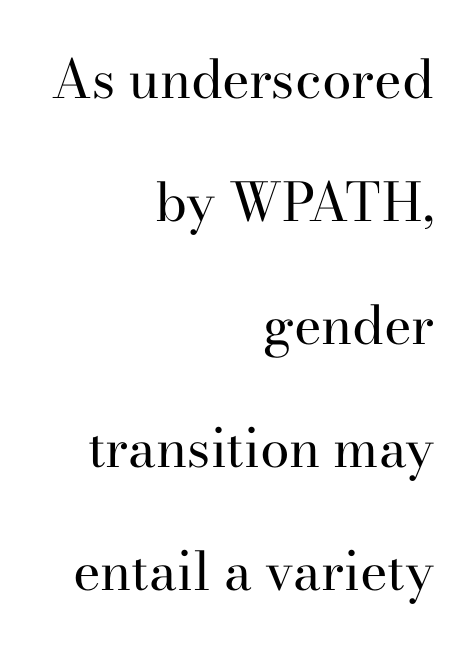
{"serif": "yes", "italic": "no", "bold": "no", "weight": "regular", "width": "normal", "stroke_contrast": "high", "x_height": "small", "monospaced": "no", "underline": "no", "align": "right", "line_spacing": "loose", "line_spacing_ratio": 2.32, "letter_spacing": "normal", "letter_spacing_em": 0.0, "glyph_px": 53}
